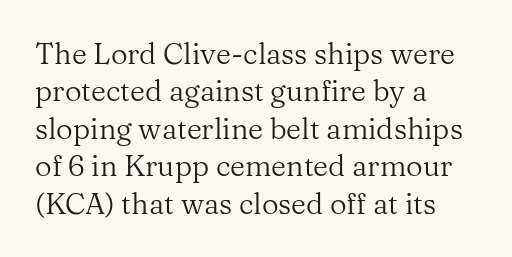
The rag falls on the right side of this text block. Successive baselines arrive at the customary interval. A typesetter would call this proportional, since set widths differ per character. No extra tracking has been applied to these lines. Underline: absent. This sample uses an upright cut, with every glyph sitting square on the baseline.
